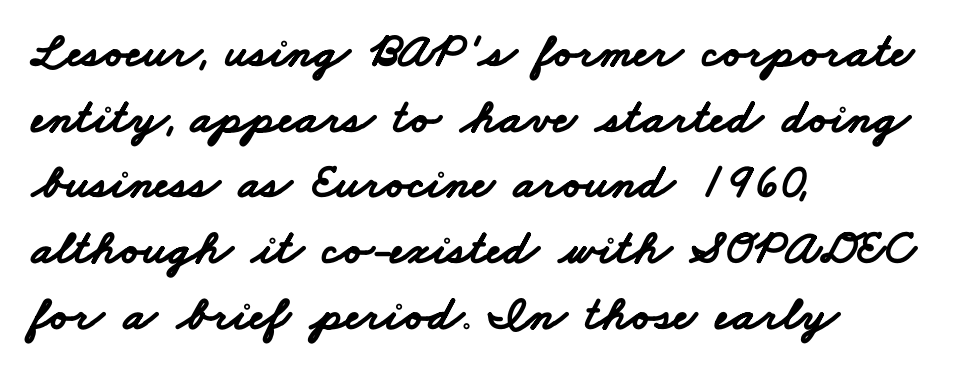
The image shows 49 px bold, wide sans-serif type; set left-aligned, normal line spacing (1.34x), normal letter spacing, not underlined; low stroke contrast and a small x-height.
